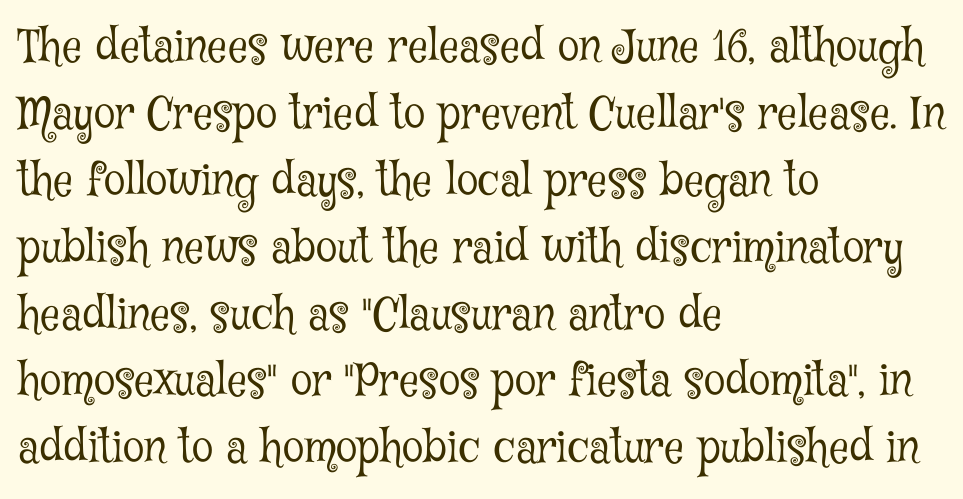
Q: Is the text bold? A: No.
Q: Is the text italic (slanted)? A: No, it is upright.
Q: Is the typeface a serif or a sans-serif typeface? A: Serif.
Q: Is the text underlined? A: No.
Q: How is the paragraph aligned? A: Left-aligned.
Q: Is the spacing between letters normal or unusually wide? A: Normal.
Q: Is the spacing between lines tight, normal or loose? A: Normal.
Q: Width (condensed, normal, or wide)? A: Condensed.
Q: Stroke contrast? A: Low.
Q: x-height? A: Medium.
Q: Monospaced? A: No.
